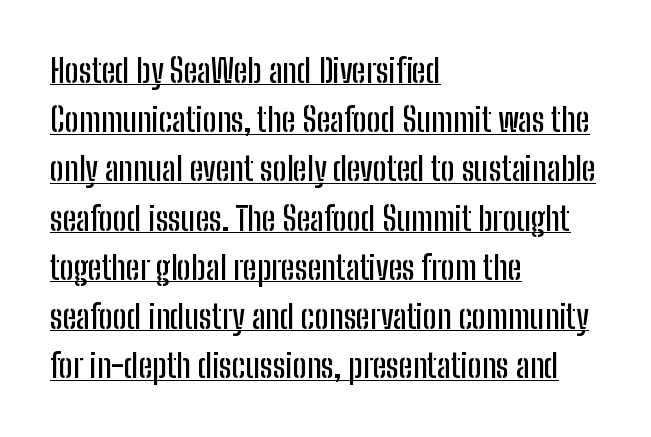
Q: Is the text italic (slanted)? A: No, it is upright.
Q: Is the typeface a serif or a sans-serif typeface? A: Sans-serif.
Q: Is the text underlined? A: Yes.
Q: How is the paragraph aligned? A: Left-aligned.
Q: Is the spacing between letters normal or unusually wide? A: Normal.
Q: Is the spacing between lines tight, normal or loose? A: Normal.
Q: Width (condensed, normal, or wide)? A: Condensed.
Q: Stroke contrast? A: Low.
Q: x-height? A: Medium.
Q: Monospaced? A: No.
